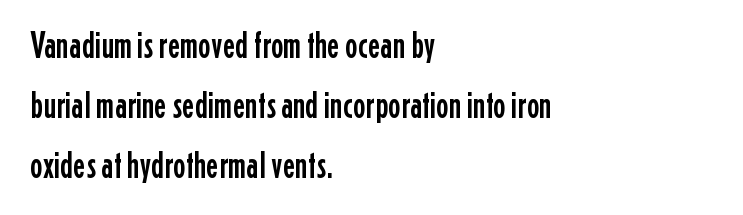
Q: Is the text italic (slanted)? A: No, it is upright.
Q: Is the typeface a serif or a sans-serif typeface? A: Sans-serif.
Q: Is the text underlined? A: No.
Q: How is the paragraph aligned? A: Left-aligned.
Q: Is the spacing between letters normal or unusually wide? A: Normal.
Q: Is the spacing between lines tight, normal or loose? A: Normal.
Q: Width (condensed, normal, or wide)? A: Condensed.
Q: Stroke contrast? A: Low.
Q: x-height? A: Medium.
Q: Monospaced? A: No.
